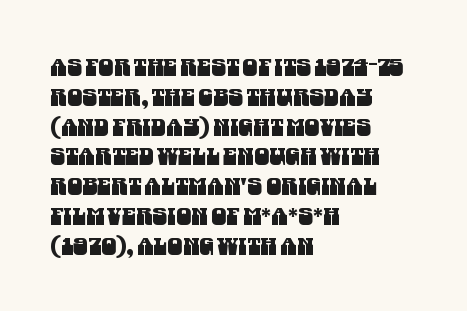
{"underline": "no", "align": "left", "line_spacing_ratio": 1.24, "letter_spacing": "normal", "letter_spacing_em": 0.0, "glyph_px": 24}
